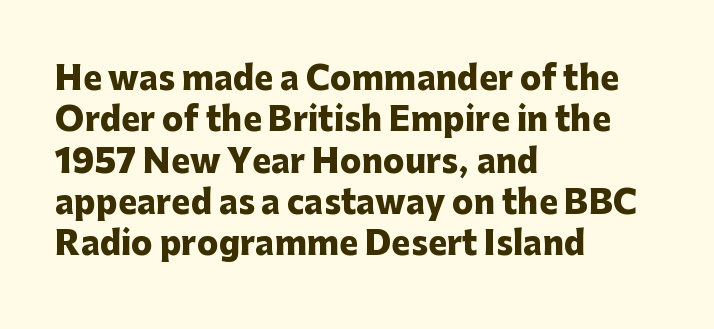
Q: Is the text bold? A: Yes.
Q: Is the text italic (slanted)? A: No, it is upright.
Q: Is the typeface a serif or a sans-serif typeface? A: Sans-serif.
Q: Is the text underlined? A: No.
Q: How is the paragraph aligned? A: Left-aligned.
Q: Is the spacing between letters normal or unusually wide? A: Normal.
Q: Is the spacing between lines tight, normal or loose? A: Normal.
Q: Width (condensed, normal, or wide)? A: Normal.
Q: Stroke contrast? A: Low.
Q: x-height? A: Medium.
Q: Monospaced? A: No.
